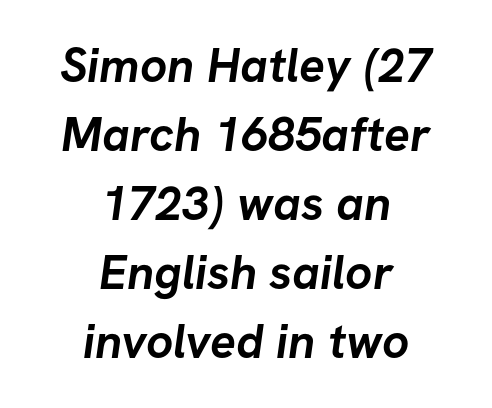
Nothing unusual about the tracking: characters are spaced as the font intends. The typesetting leans heavy: a genuine bold. Successive baselines arrive at the customary interval. Is this a sans? Yes — the strokes have no serifs.
